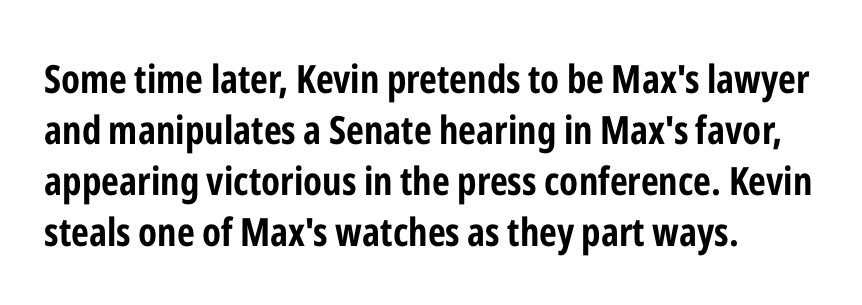
Q: Is the text bold? A: Yes.
Q: Is the text italic (slanted)? A: No, it is upright.
Q: Is the typeface a serif or a sans-serif typeface? A: Sans-serif.
Q: Is the text underlined? A: No.
Q: How is the paragraph aligned? A: Left-aligned.
Q: Is the spacing between letters normal or unusually wide? A: Normal.
Q: Is the spacing between lines tight, normal or loose? A: Normal.
Q: Width (condensed, normal, or wide)? A: Condensed.
Q: Stroke contrast? A: Low.
Q: x-height? A: Medium.
Q: Monospaced? A: No.
